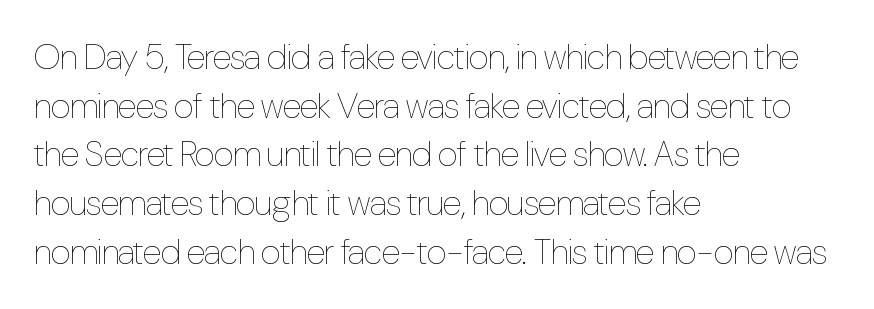
The image shows 35 px thin, condensed type, upright; set left-aligned, normal line spacing (1.39x), normal letter spacing, not underlined; low stroke contrast and a medium x-height.
